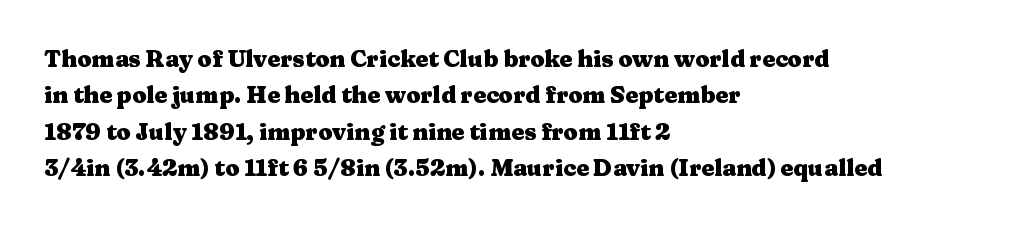
The text block is weighted toward the left margin, trailing off unevenly rightward. These lines carry a lot of weight — the face is fully bold. The letters stand upright; this is a roman face. Each row of text sits above clean, open space. This rendering leaves character spacing at its baseline value.
